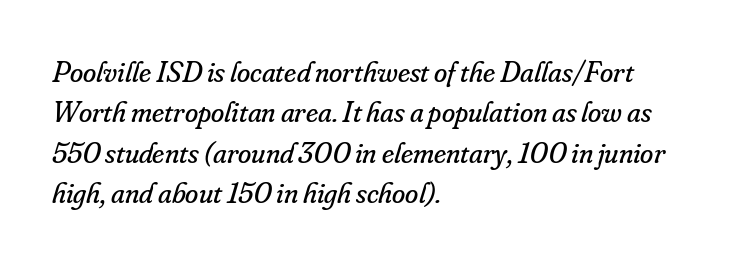
There's an unmistakable incline to the writing here. This sample uses plain, unmodified letter spacing. Is the type heavy? It reads as light-to-regular instead. Alignment: flush left.
